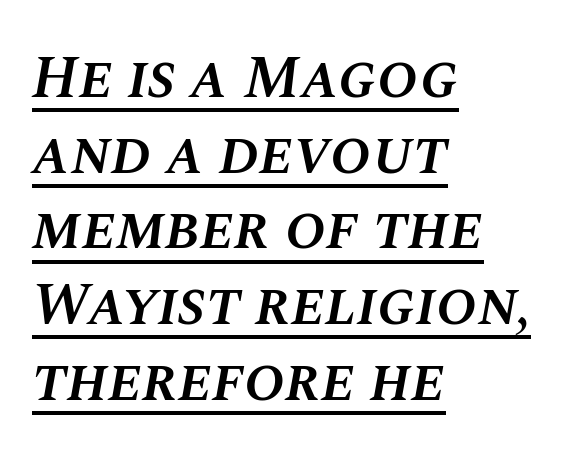
The image shows 61 px semibold type, italic (leaning right); set left-aligned, line spacing 1.24x, normal letter spacing, underlined; medium stroke contrast and a large x-height.
